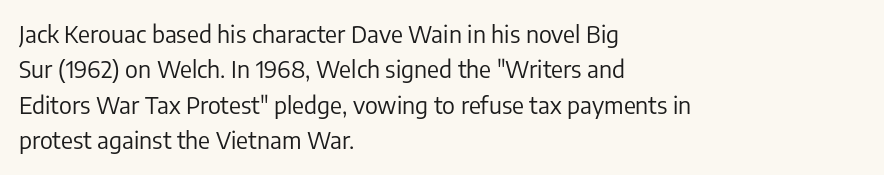
The image shows 23 px text type, upright; set left-aligned, normal line spacing (1.54x), normal letter spacing, not underlined.
